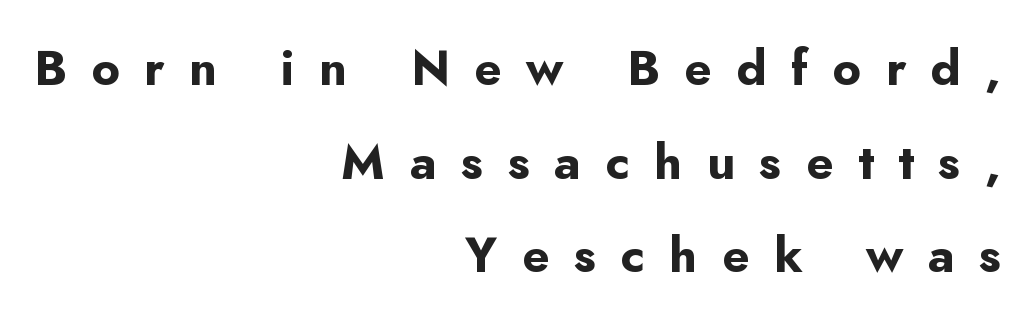
The image shows 49 px bold sans-serif type, upright; set right-aligned, loose line spacing (1.91x), unusually wide letter spacing (+0.5 em), not underlined; low stroke contrast and a small x-height.
